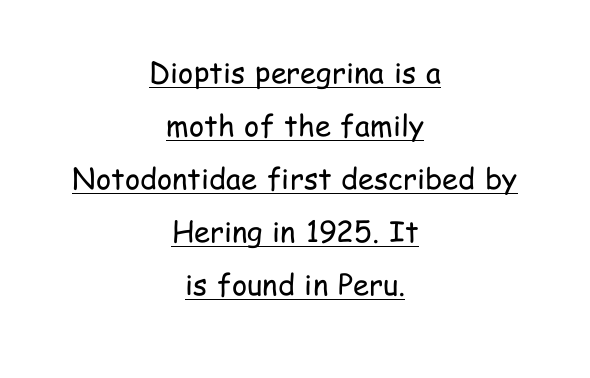
Line starts and ends both wander, symmetrically. Underline: present. I'd call this a sans setting — the letters go barefoot. Weight: in the light-to-regular range.
